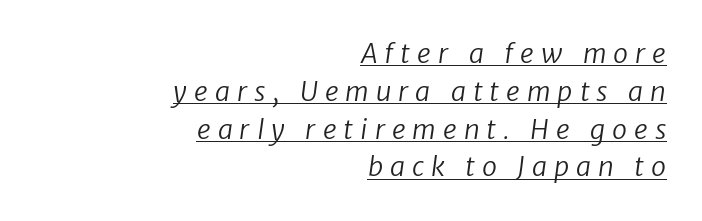
Q: Is the text bold? A: No.
Q: Is the text underlined? A: Yes.
Q: How is the paragraph aligned? A: Right-aligned.
Q: Is the spacing between letters normal or unusually wide? A: Unusually wide.
Q: Is the spacing between lines tight, normal or loose? A: Normal.
